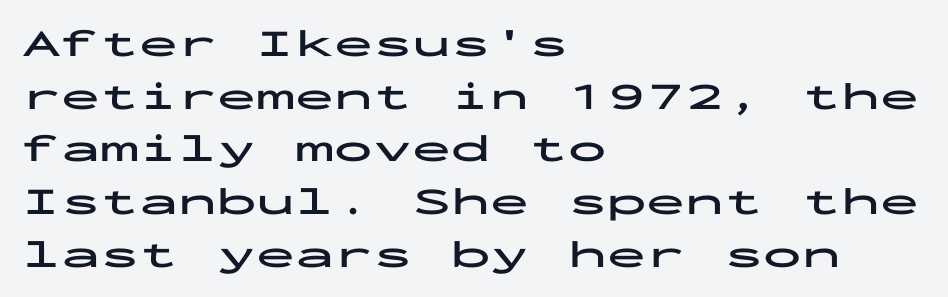
The image shows 39 px bold, wide sans-serif type, upright, monospaced; set left-aligned, normal line spacing (1.35x), normal letter spacing, not underlined; low stroke contrast and a medium x-height.
